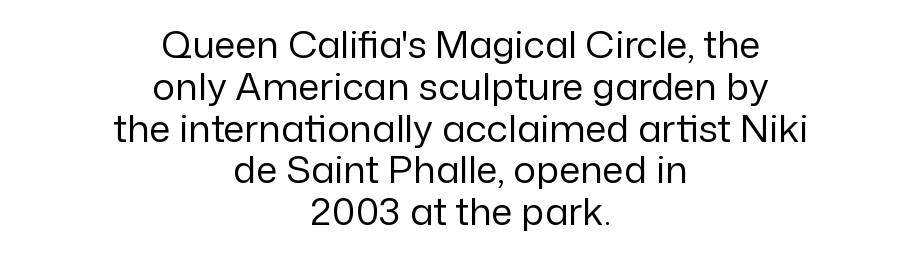
The image shows 38 px regular-weight sans-serif type, upright; set centered, tight line spacing (1.1x), normal letter spacing, not underlined; low stroke contrast and a medium x-height.
